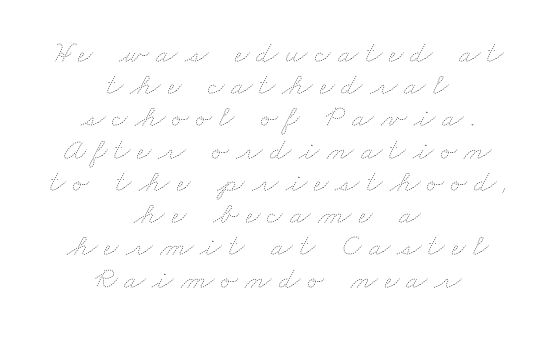
Q: Is the text bold? A: No.
Q: Is the text underlined? A: No.
Q: How is the paragraph aligned? A: Centered.
Q: Is the spacing between letters normal or unusually wide? A: Unusually wide.
Q: Is the spacing between lines tight, normal or loose? A: Tight.
Q: Width (condensed, normal, or wide)? A: Wide.
Q: Stroke contrast? A: Low.
Q: x-height? A: Small.
Q: Monospaced? A: No.
